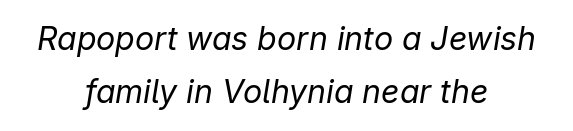
The image shows 32 px regular-weight type, italic (leaning right); set centered, normal line spacing (1.66x), normal letter spacing, not underlined; low stroke contrast and a medium x-height.
